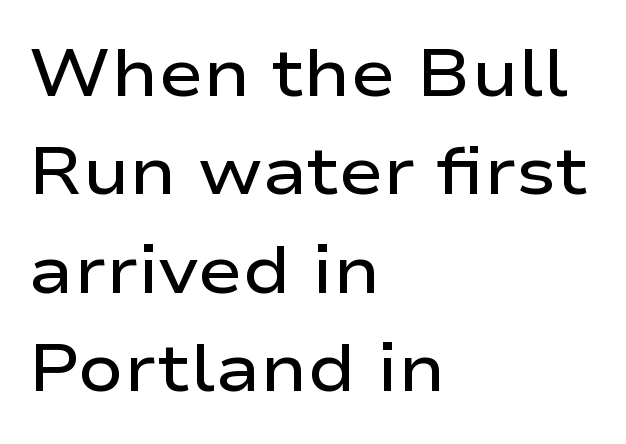
Q: Is the text bold? A: Semi-bold.
Q: Is the text italic (slanted)? A: No, it is upright.
Q: Is the typeface a serif or a sans-serif typeface? A: Sans-serif.
Q: Is the text underlined? A: No.
Q: How is the paragraph aligned? A: Left-aligned.
Q: Is the spacing between letters normal or unusually wide? A: Normal.
Q: Is the spacing between lines tight, normal or loose? A: Normal.
Q: Width (condensed, normal, or wide)? A: Wide.
Q: Stroke contrast? A: Low.
Q: x-height? A: Medium.
Q: Monospaced? A: No.
